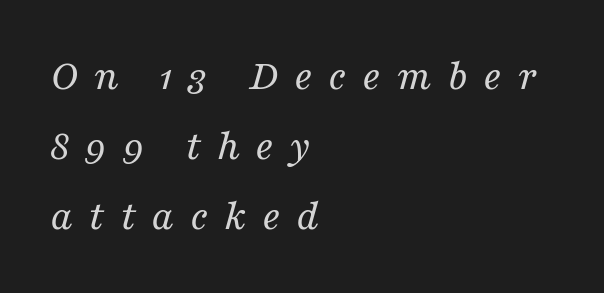
{"serif": "yes", "italic": "yes", "lean": "right", "slant_degrees": 16, "bold": "no", "weight": "regular", "width": "normal", "stroke_contrast": "medium", "x_height": "medium", "monospaced": "no", "underline": "no", "align": "left", "line_spacing": "normal", "line_spacing_ratio": 1.59, "letter_spacing": "wide", "letter_spacing_em": 0.35, "glyph_px": 44}
